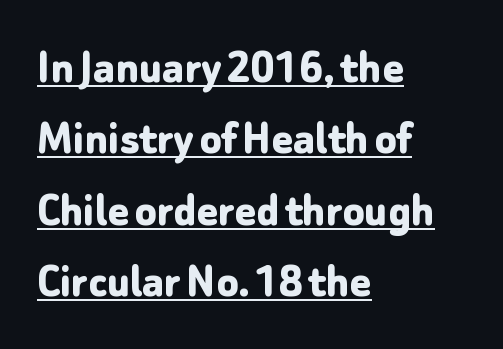
{"serif": "no", "italic": "no", "bold": "yes", "weight": "bold", "width": "normal", "stroke_contrast": "low", "x_height": "medium", "monospaced": "no", "underline": "yes", "align": "left", "line_spacing": "normal", "line_spacing_ratio": 1.43, "letter_spacing": "normal", "letter_spacing_em": 0.0, "glyph_px": 50}
